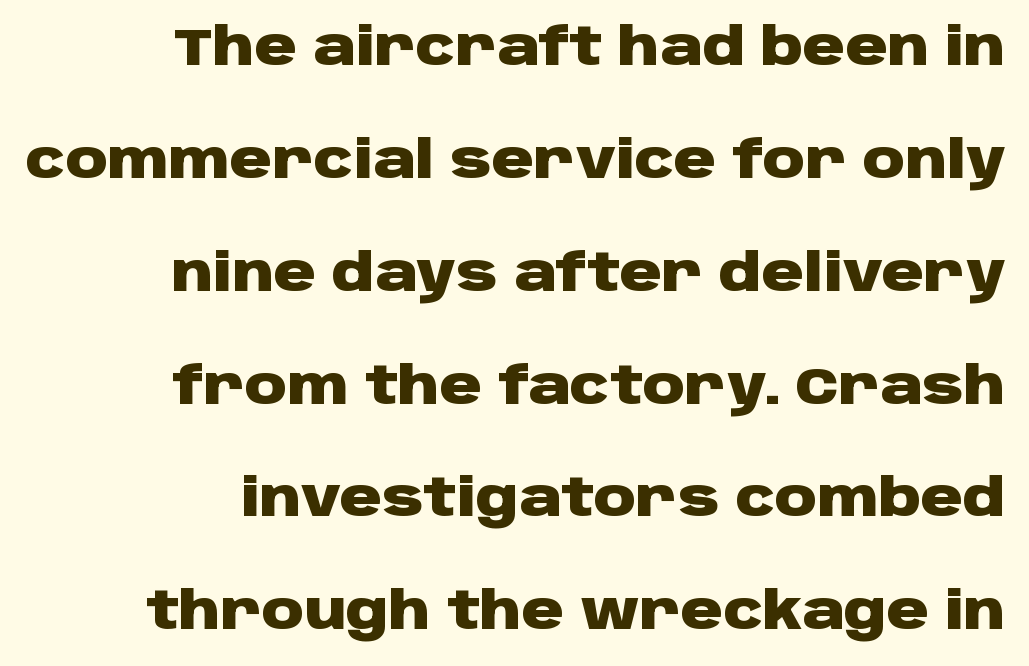
The image shows 52 px heavy, wide sans-serif type, upright; set right-aligned, loose line spacing (2.17x), normal letter spacing, not underlined; low stroke contrast and a large x-height.
